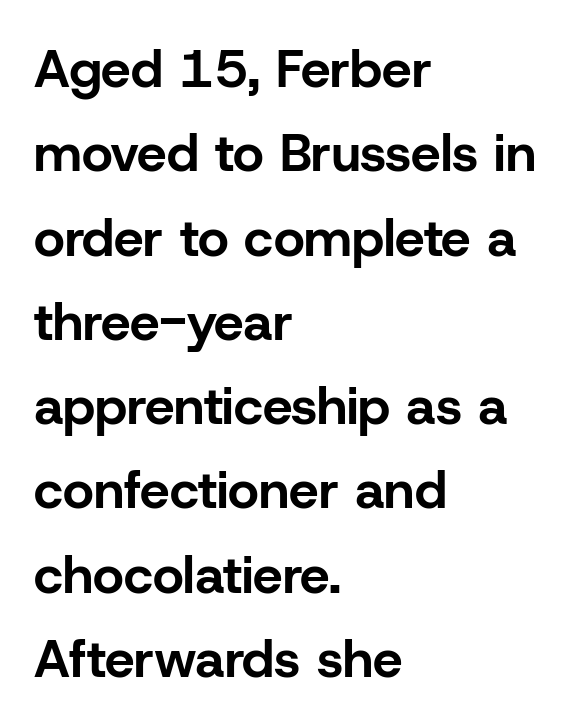
The image shows 53 px bold sans-serif type, upright; set left-aligned, normal line spacing (1.59x), normal letter spacing, not underlined; low stroke contrast and a medium x-height.
